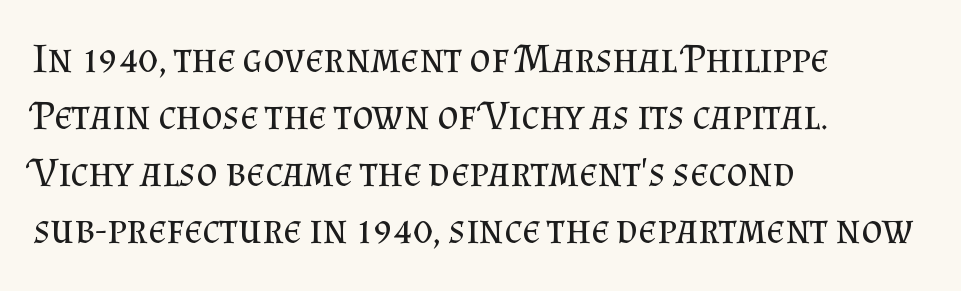
Q: Is the text bold? A: No.
Q: Is the text italic (slanted)? A: No, it is upright.
Q: Is the typeface a serif or a sans-serif typeface? A: Serif.
Q: Is the text underlined? A: No.
Q: How is the paragraph aligned? A: Left-aligned.
Q: Is the spacing between letters normal or unusually wide? A: Normal.
Q: Is the spacing between lines tight, normal or loose? A: Normal.
Q: Width (condensed, normal, or wide)? A: Normal.
Q: Stroke contrast? A: Medium.
Q: x-height? A: Small.
Q: Monospaced? A: No.
